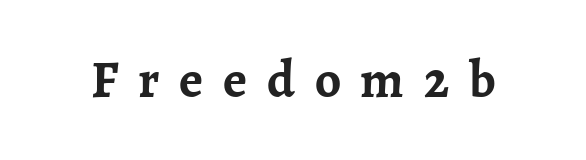
Serifs: yes, visible at the terminals of the letterforms. Looks like regular typesetting: each glyph gets only the width it needs. The letters are bold, with thick, heavy strokes. Letters rest on an invisible, unmarked baseline. Tall strokes in this sample are plumb rather than angled.
